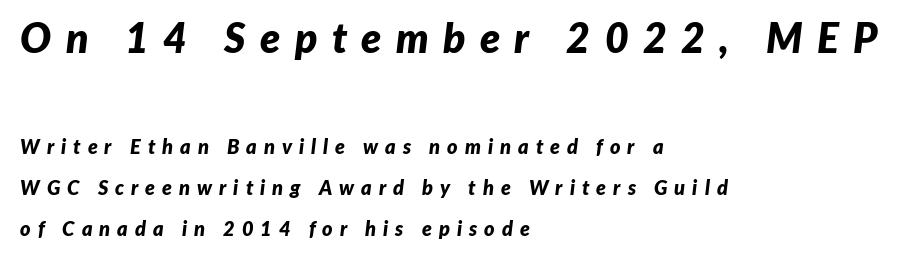
Q: Is the text bold? A: Yes.
Q: Is the text italic (slanted)? A: Yes, it leans right by about 7 degrees.
Q: Is the text underlined? A: No.
Q: How is the paragraph aligned? A: Left-aligned.
Q: Is the spacing between letters normal or unusually wide? A: Unusually wide.
Q: Is the spacing between lines tight, normal or loose? A: Loose.
Q: Which block of text is set in a larger size, the first (top) or the second (bottom)? A: The first (top) one.
Q: Width (condensed, normal, or wide)? A: Normal.
Q: Stroke contrast? A: Low.
Q: x-height? A: Medium.
Q: Monospaced? A: No.
